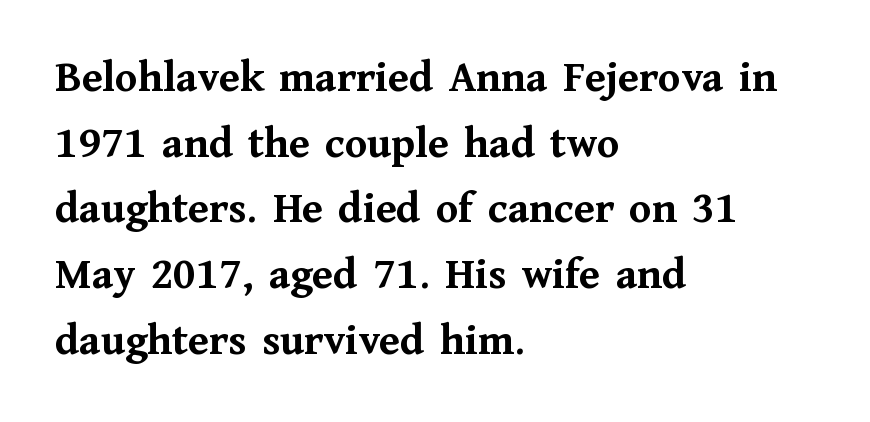
{"serif": "yes", "italic": "no", "bold": "yes", "weight": "semibold", "width": "normal", "stroke_contrast": "medium", "x_height": "medium", "monospaced": "no", "underline": "no", "align": "left", "line_spacing": "normal", "line_spacing_ratio": 1.46, "letter_spacing": "normal", "letter_spacing_em": 0.0, "glyph_px": 45}
